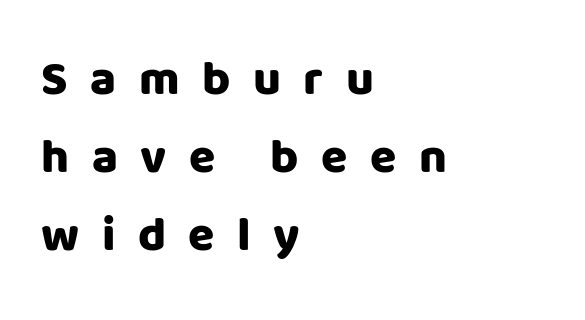
Bold? Absolutely — the strokes are thick and heavy. I'd call this a sans setting — the letters go barefoot. The letters are spread apart with noticeably loose tracking. Visually the block forms a straight wall on the left and a jagged coastline on the right. The letters stand straight up with perfectly vertical stems.
